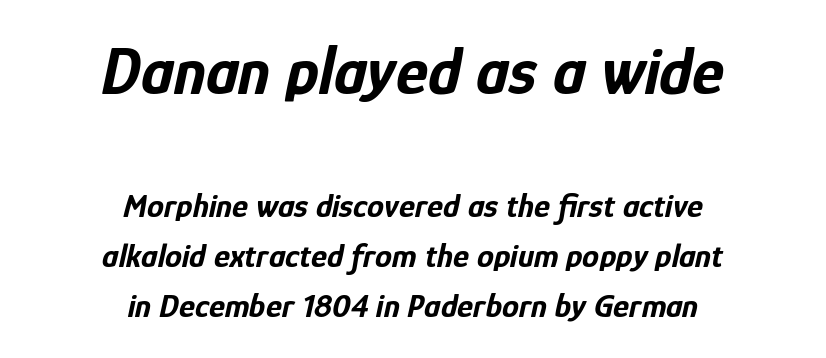
Regular leading. Proportional: the letters do not fall into vertical columns. Look at the tracking — it's just the regular setting, nothing added. The designer gave the opening block more size than the closing block. These lines carry a lot of weight — the face is fully bold.
